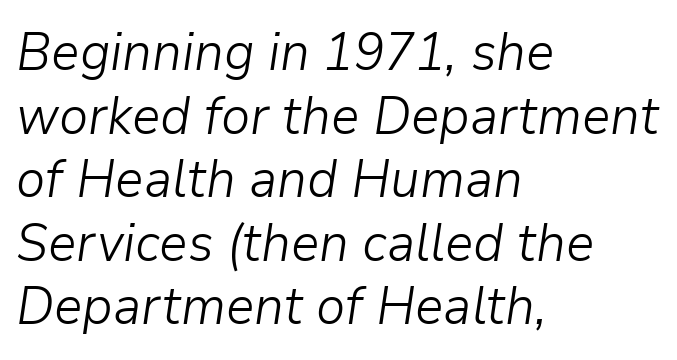
This rendering leaves character spacing at its baseline value. Weight: in the light-to-regular range. The letters advance in unequal steps, a hallmark of proportional type. Tall strokes in this sample are angled rather than plumb.
